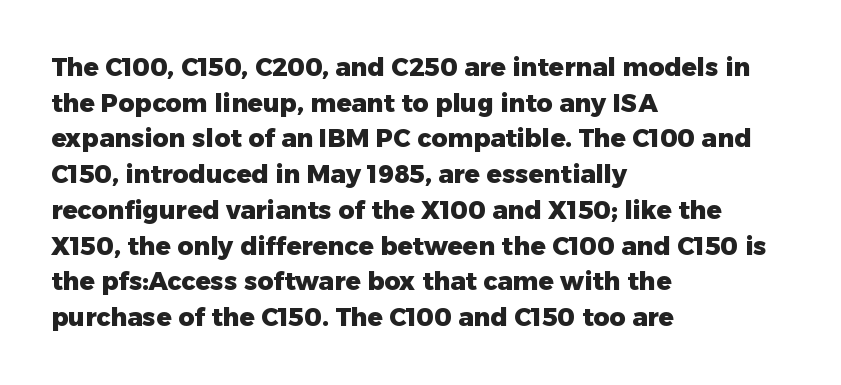
{"italic": "no", "bold": "yes", "underline": "no", "align": "left", "line_spacing": "normal", "line_spacing_ratio": 1.43, "letter_spacing": "normal", "letter_spacing_em": 0.0, "glyph_px": 25}
